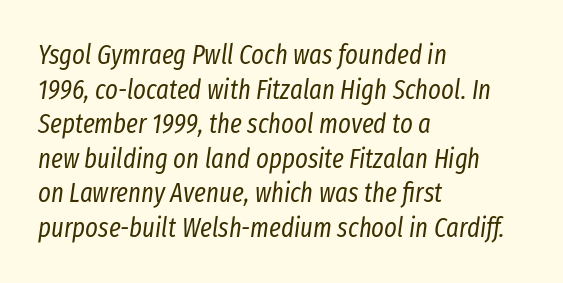
Q: Is the text bold? A: No.
Q: Is the text italic (slanted)? A: Yes, it leans right by about 8 degrees.
Q: Is the text underlined? A: No.
Q: How is the paragraph aligned? A: Left-aligned.
Q: Is the spacing between letters normal or unusually wide? A: Normal.
Q: Is the spacing between lines tight, normal or loose? A: Normal.
